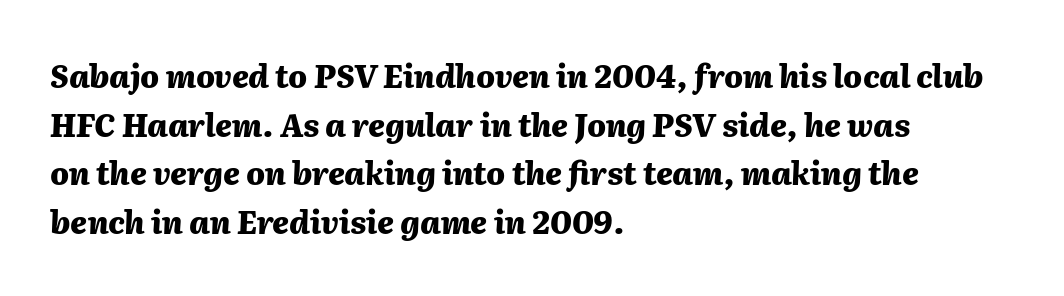
Q: Is the text bold? A: Yes.
Q: Is the text italic (slanted)? A: Yes, it leans right by about 2 degrees.
Q: Is the text underlined? A: No.
Q: How is the paragraph aligned? A: Left-aligned.
Q: Is the spacing between letters normal or unusually wide? A: Normal.
Q: Is the spacing between lines tight, normal or loose? A: Normal.
Q: Width (condensed, normal, or wide)? A: Normal.
Q: Stroke contrast? A: Medium.
Q: x-height? A: Medium.
Q: Monospaced? A: No.
